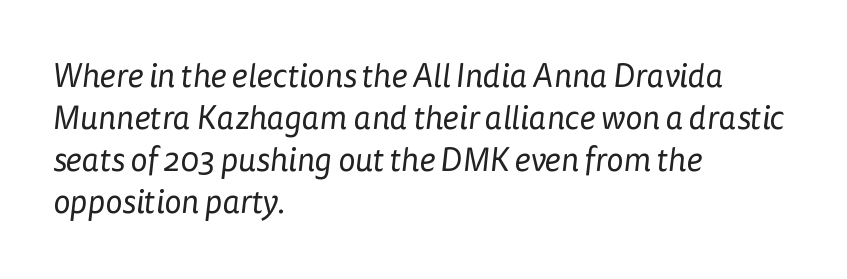
Q: Is the text bold? A: No.
Q: Is the typeface a serif or a sans-serif typeface? A: Sans-serif.
Q: Is the text underlined? A: No.
Q: How is the paragraph aligned? A: Left-aligned.
Q: Is the spacing between letters normal or unusually wide? A: Normal.
Q: Is the spacing between lines tight, normal or loose? A: Normal.
Q: Width (condensed, normal, or wide)? A: Normal.
Q: Stroke contrast? A: Low.
Q: x-height? A: Medium.
Q: Monospaced? A: No.
